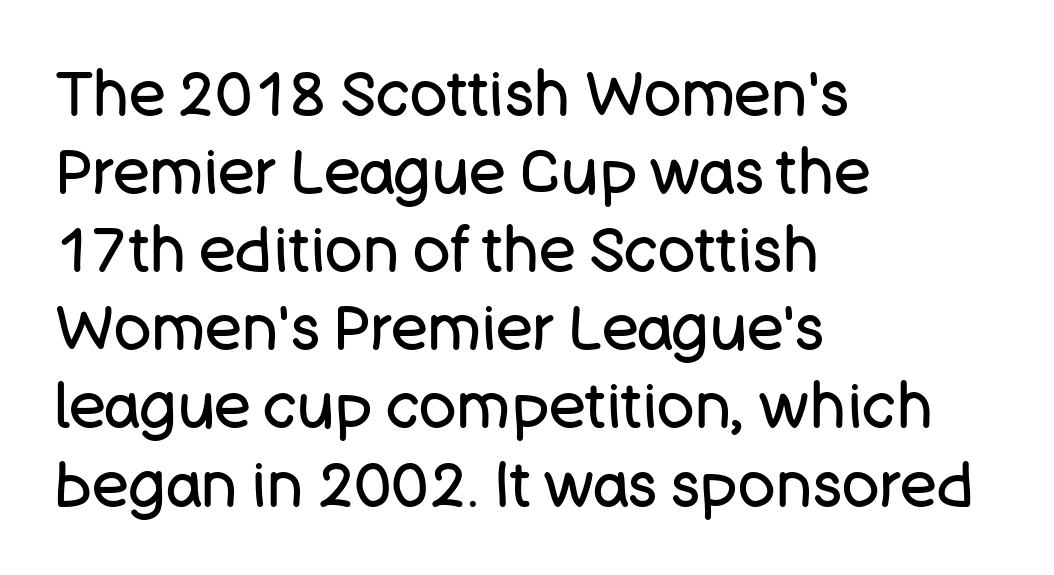
Q: Is the text bold? A: No.
Q: Is the text italic (slanted)? A: No, it is upright.
Q: Is the typeface a serif or a sans-serif typeface? A: Sans-serif.
Q: Is the text underlined? A: No.
Q: How is the paragraph aligned? A: Left-aligned.
Q: Is the spacing between letters normal or unusually wide? A: Normal.
Q: Is the spacing between lines tight, normal or loose? A: Normal.
Q: Width (condensed, normal, or wide)? A: Normal.
Q: Stroke contrast? A: Low.
Q: x-height? A: Large.
Q: Monospaced? A: No.
